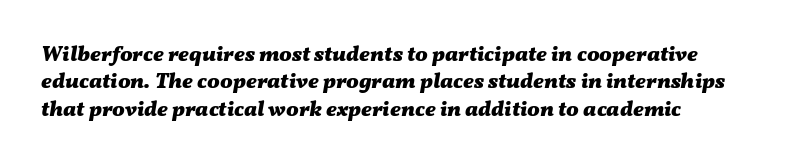
The image shows 21 px bold type, italic (leaning right); set normal line spacing (1.3x), normal letter spacing, not underlined.
